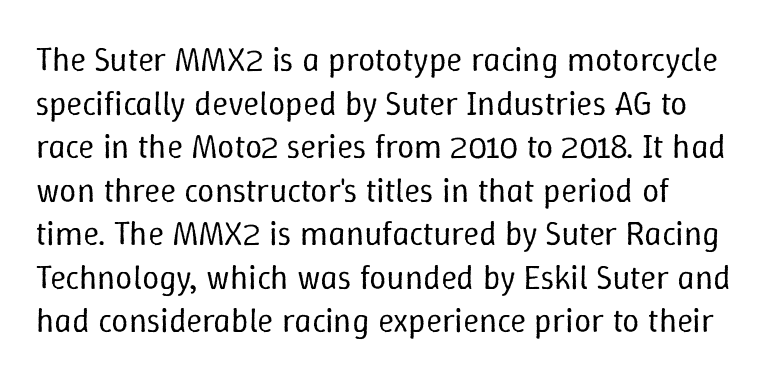
The image shows 34 px regular-weight type, upright; set left-aligned, normal line spacing (1.28x), normal letter spacing, not underlined; low stroke contrast and a medium x-height.
